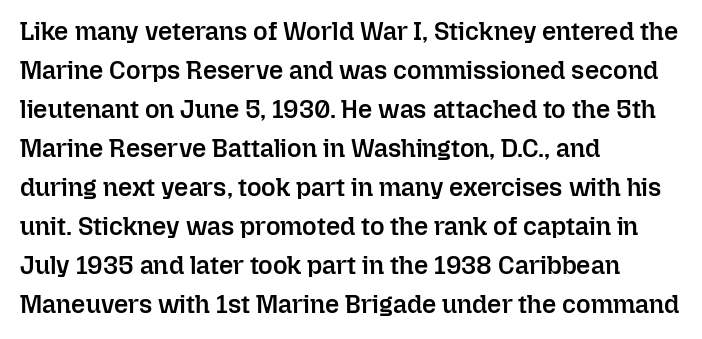
Nope, not italic — everything's standing straight. Semibold letterforms, between regular and bold. A typesetter would call this leading conventional body-copy spacing. Any mark beneath the type? The region is blank. The rendering anchors every line to the left-hand side. Letter spacing: default.
